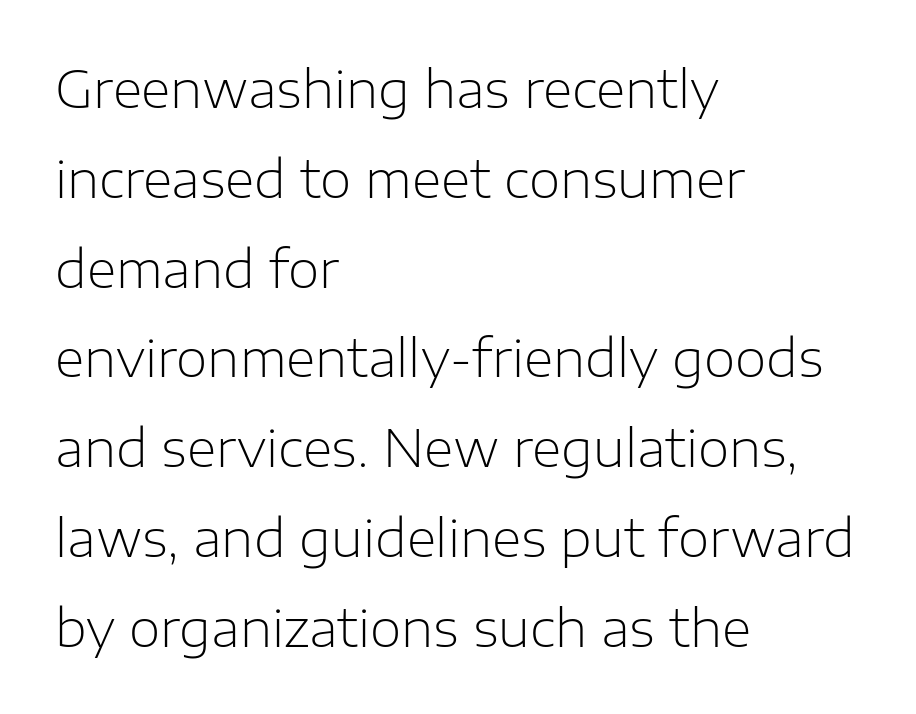
The image shows 51 px light sans-serif type, upright; set left-aligned, line spacing 1.76x, normal letter spacing, not underlined; low stroke contrast and a medium x-height.
